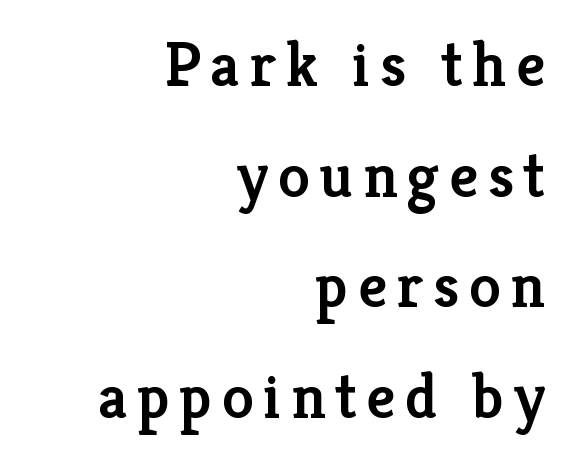
{"serif": "yes", "italic": "no", "bold": "semi", "weight": "semibold", "width": "normal", "stroke_contrast": "low", "x_height": "medium", "monospaced": "no", "underline": "no", "align": "right", "line_spacing_ratio": 1.73, "glyph_px": 64}
